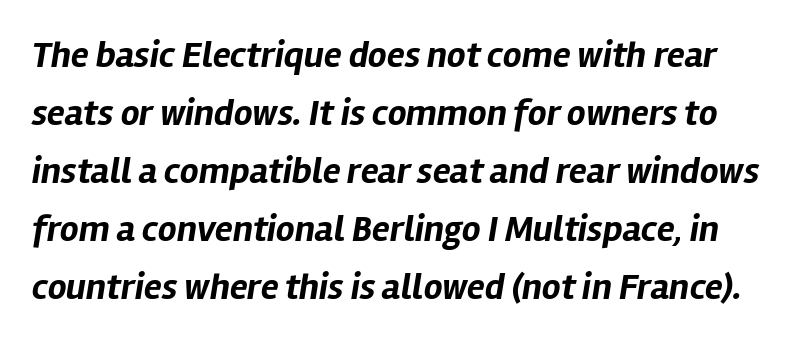
The passage shown is typed in a proportional face where columns would drift. In terms of leading, this rendering sits right in the middle. Honestly, the letter spacing is just normal — you wouldn't notice it. As a designer I'd log this as weight 700, bold.
